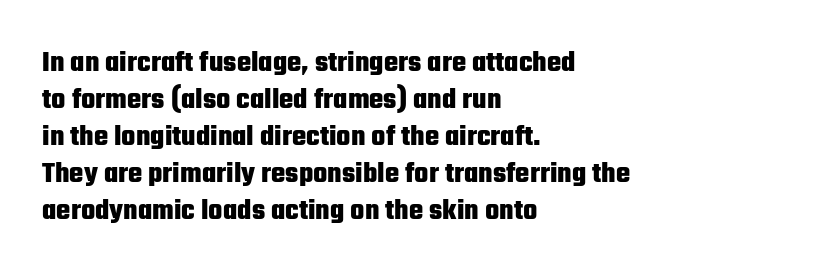
Q: Is the text bold? A: Yes.
Q: Is the text italic (slanted)? A: No, it is upright.
Q: Is the typeface a serif or a sans-serif typeface? A: Sans-serif.
Q: Is the text underlined? A: No.
Q: How is the paragraph aligned? A: Left-aligned.
Q: Is the spacing between letters normal or unusually wide? A: Normal.
Q: Width (condensed, normal, or wide)? A: Condensed.
Q: Stroke contrast? A: Low.
Q: x-height? A: Medium.
Q: Monospaced? A: No.
